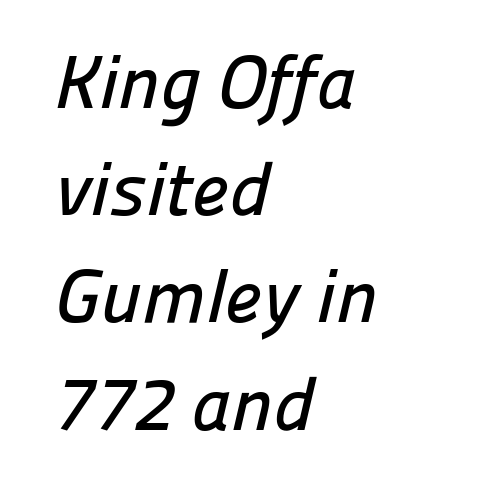
The image shows 75 px sans-serif type; set left-aligned, normal line spacing (1.43x), normal letter spacing, not underlined; low stroke contrast and a medium x-height.
